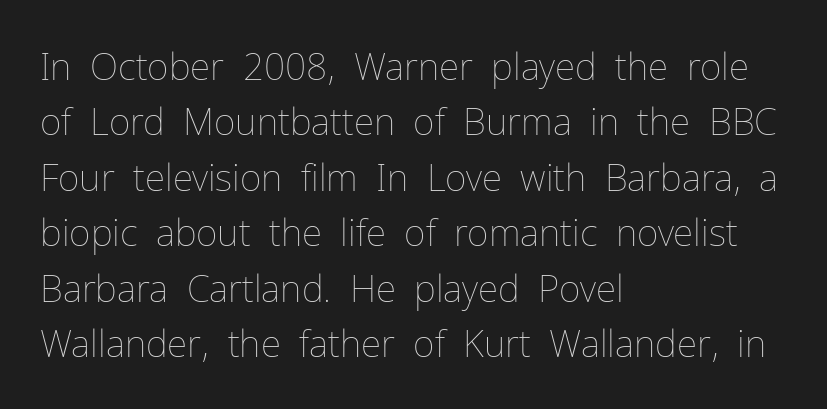
Q: Is the text bold? A: No.
Q: Is the text italic (slanted)? A: No, it is upright.
Q: Is the text underlined? A: No.
Q: How is the paragraph aligned? A: Left-aligned.
Q: Is the spacing between letters normal or unusually wide? A: Normal.
Q: Is the spacing between lines tight, normal or loose? A: Normal.
Q: Width (condensed, normal, or wide)? A: Normal.
Q: Stroke contrast? A: Low.
Q: x-height? A: Medium.
Q: Monospaced? A: No.
